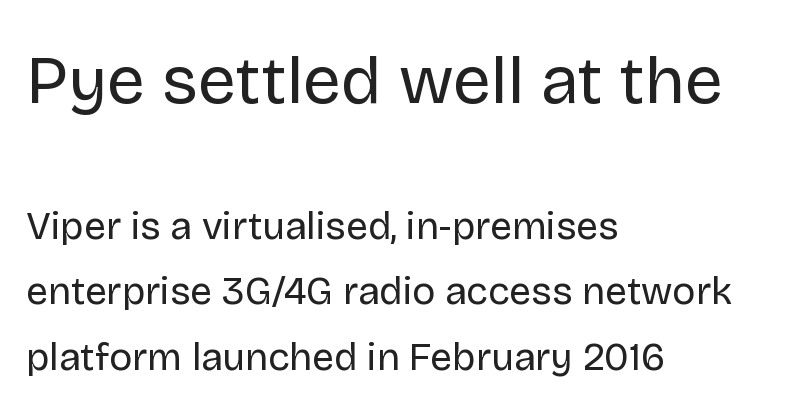
{"serif": "no", "italic": "no", "bold": "no", "weight": "regular", "width": "normal", "stroke_contrast": "low", "x_height": "large", "monospaced": "no", "underline": "no", "align": "left", "line_spacing": "normal", "line_spacing_ratio": 1.68, "letter_spacing": "normal", "letter_spacing_em": 0.0, "larger_block": "first", "size_ratio": 1.74, "glyph_px": 68}
